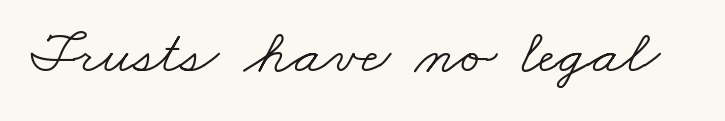
Q: Is the text bold? A: No.
Q: Is the typeface a serif or a sans-serif typeface? A: Serif.
Q: Is the text underlined? A: No.
Q: Is the spacing between letters normal or unusually wide? A: Normal.
Q: Width (condensed, normal, or wide)? A: Wide.
Q: Stroke contrast? A: Low.
Q: x-height? A: Small.
Q: Monospaced? A: No.
